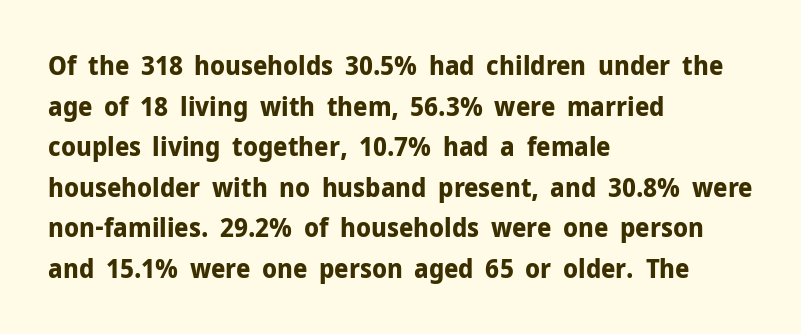
Students, note that the glyphs here touch the page at normal intervals. Lines of text with bare space underneath. Short and long lines alike share a common starting point at left. The font's upright variant was chosen for this text.
